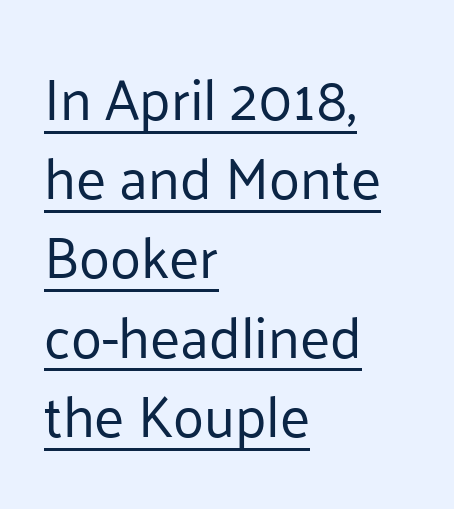
Q: Is the text bold? A: No.
Q: Is the text italic (slanted)? A: No, it is upright.
Q: Is the typeface a serif or a sans-serif typeface? A: Sans-serif.
Q: Is the text underlined? A: Yes.
Q: How is the paragraph aligned? A: Left-aligned.
Q: Is the spacing between letters normal or unusually wide? A: Normal.
Q: Is the spacing between lines tight, normal or loose? A: Normal.
Q: Width (condensed, normal, or wide)? A: Normal.
Q: Stroke contrast? A: Low.
Q: x-height? A: Medium.
Q: Monospaced? A: No.
